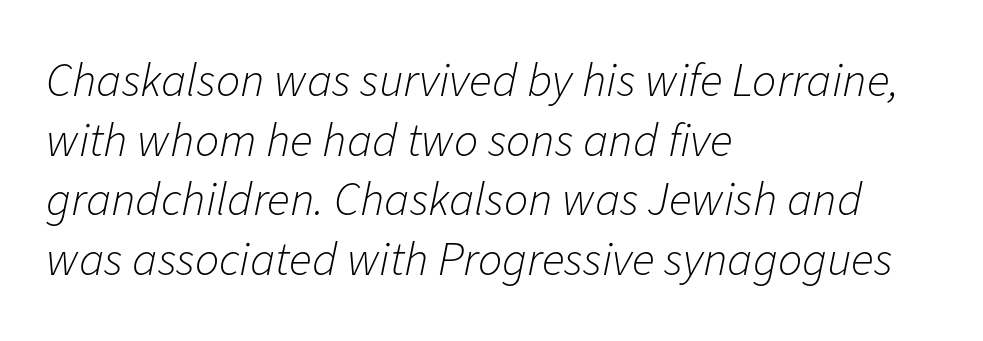
Q: Is the text bold? A: No.
Q: Is the text italic (slanted)? A: Yes, it leans right by about 11 degrees.
Q: Is the text underlined? A: No.
Q: How is the paragraph aligned? A: Left-aligned.
Q: Is the spacing between letters normal or unusually wide? A: Normal.
Q: Width (condensed, normal, or wide)? A: Normal.
Q: Stroke contrast? A: Low.
Q: x-height? A: Medium.
Q: Monospaced? A: No.
